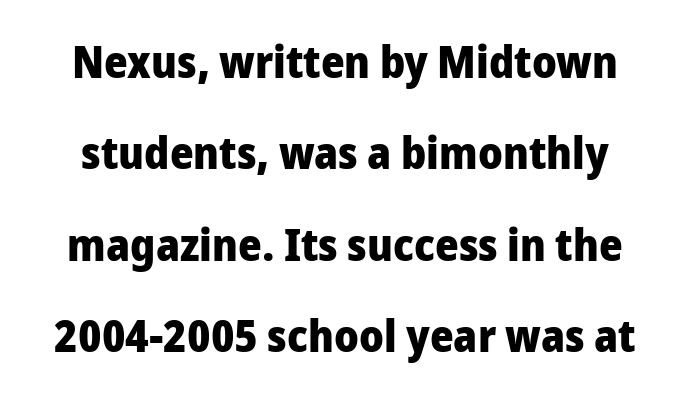
The image shows 45 px heavy sans-serif type, upright; set loose line spacing (2.03x), normal letter spacing, not underlined; low stroke contrast and a medium x-height.
